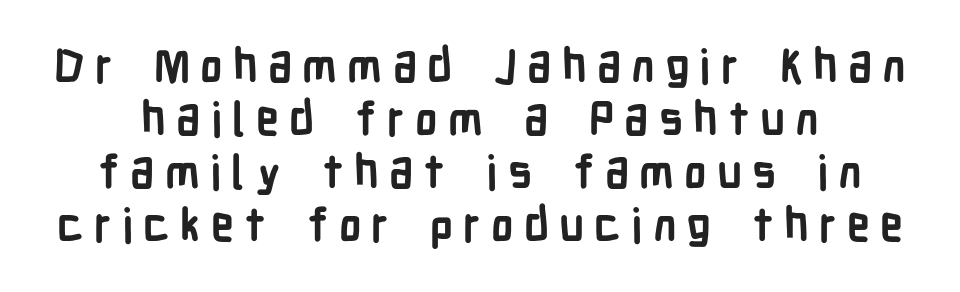
These lines are composed in type without serifs. These lines are rendered in a variable-pitch font. The passage shown has open, widely tracked lettering throughout. The setting favours the middle, as headings and verse often do. Upright lettering throughout.
